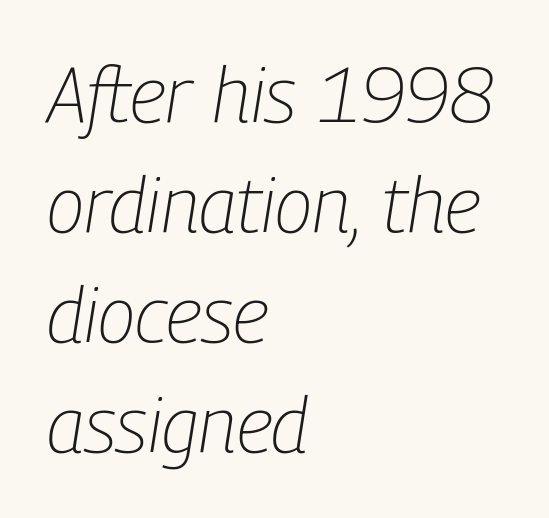
The image shows 77 px light, condensed type, italic (leaning right); set left-aligned, normal line spacing (1.43x), normal letter spacing, not underlined; low stroke contrast and a medium x-height.
